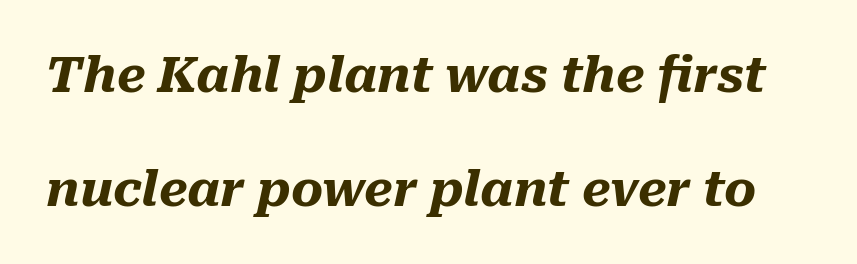
Q: Is the text bold? A: Yes.
Q: Is the text italic (slanted)? A: Yes, it leans right by about 10 degrees.
Q: Is the text underlined? A: No.
Q: Is the spacing between letters normal or unusually wide? A: Normal.
Q: Is the spacing between lines tight, normal or loose? A: Loose.
Q: Width (condensed, normal, or wide)? A: Normal.
Q: Stroke contrast? A: Medium.
Q: x-height? A: Medium.
Q: Monospaced? A: No.
